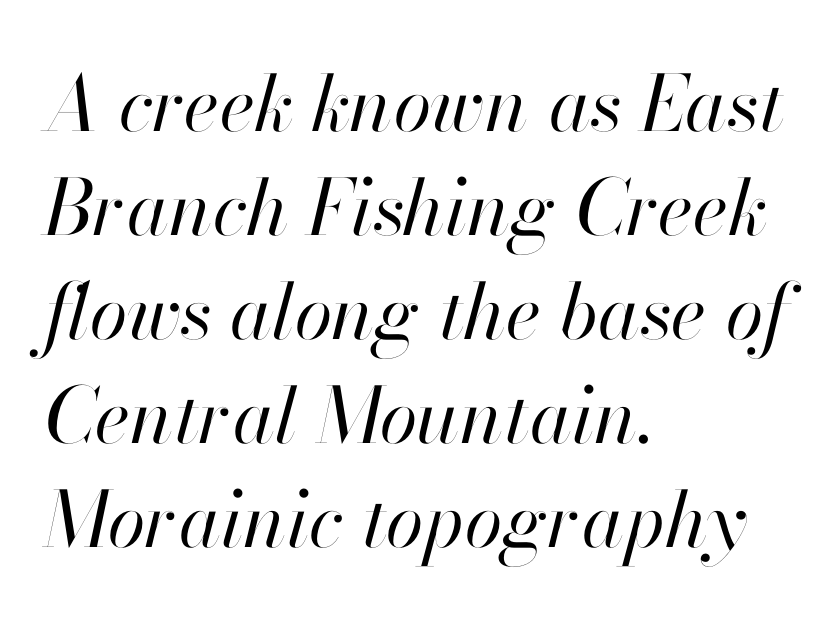
The image shows 77 px regular-weight type, italic (leaning right); set left-aligned, normal line spacing (1.35x), normal letter spacing, not underlined; high stroke contrast and a small x-height.
